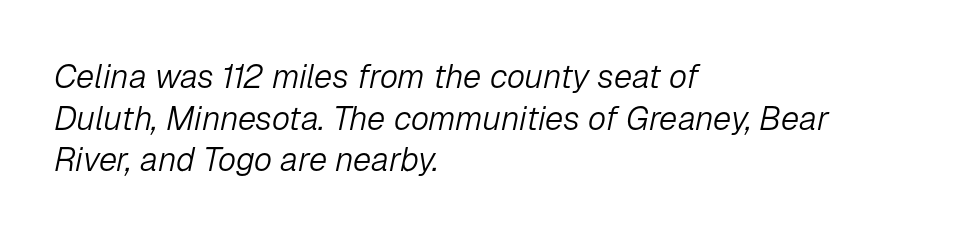
Underlining? Definitely not there. The rag falls on the right side of this text block. Each new line begins a customary step beneath the previous one. No letter is thick-stroked: the sample isn't bold. This sample uses an oblique cut, with every glyph tilted off the vertical. Is this a fixed-width face? No — the glyphs have proportional, varying widths.
